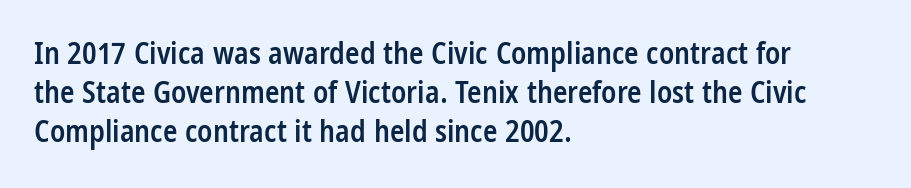
Q: Is the text bold? A: Semi-bold.
Q: Is the text italic (slanted)? A: No, it is upright.
Q: Is the typeface a serif or a sans-serif typeface? A: Sans-serif.
Q: Is the text underlined? A: No.
Q: How is the paragraph aligned? A: Left-aligned.
Q: Is the spacing between letters normal or unusually wide? A: Normal.
Q: Is the spacing between lines tight, normal or loose? A: Normal.
Q: Width (condensed, normal, or wide)? A: Condensed.
Q: Stroke contrast? A: Low.
Q: x-height? A: Large.
Q: Monospaced? A: No.
